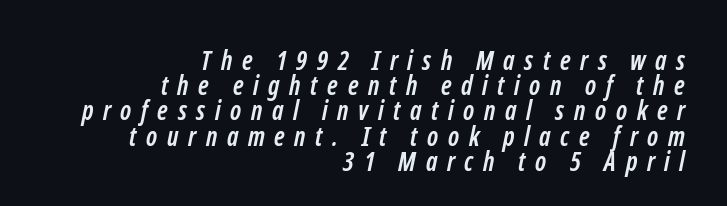
{"bold": "yes", "underline": "no", "align": "right", "line_spacing": "tight", "line_spacing_ratio": 0.97, "letter_spacing": "wide", "letter_spacing_em": 0.37, "glyph_px": 26}
